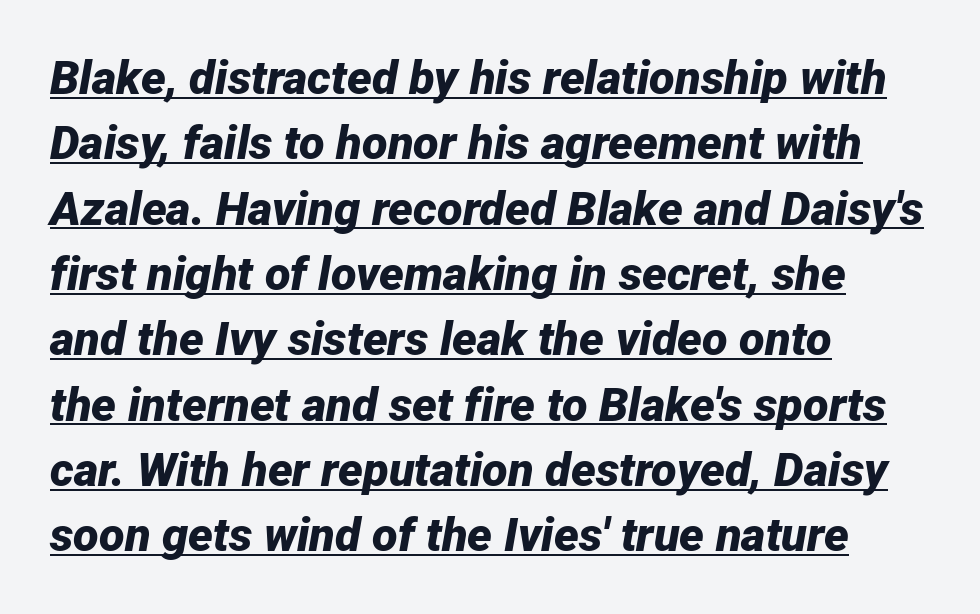
The image shows 47 px bold type, italic (leaning right); set left-aligned, normal line spacing (1.39x), normal letter spacing, underlined; low stroke contrast and a medium x-height.
